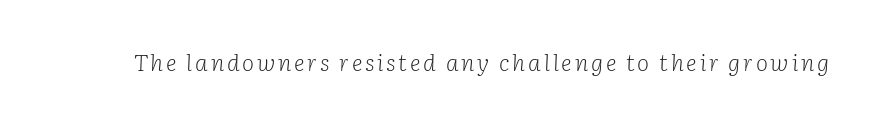
The image shows 23 px text type, italic (leaning right); set not underlined.
